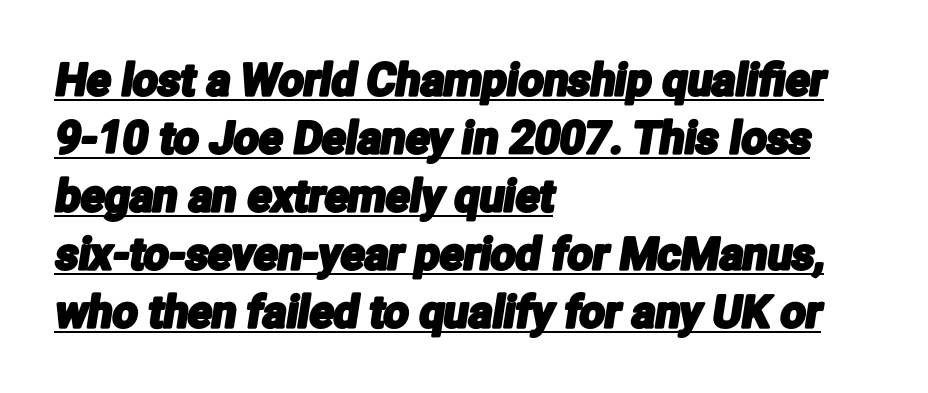
The image shows 44 px condensed sans-serif type; set left-aligned, normal line spacing (1.32x), normal letter spacing, underlined; low stroke contrast and a medium x-height.
